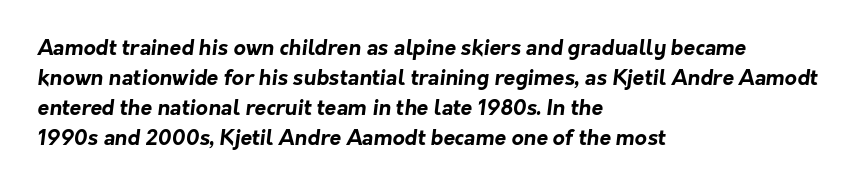
The image shows 21 px bold type; set left-aligned, normal line spacing (1.43x), normal letter spacing, not underlined.
